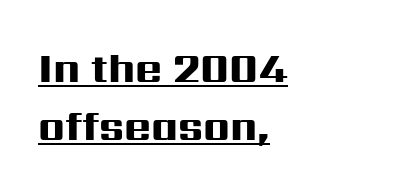
{"serif": "no", "italic": "no", "bold": "yes", "weight": "heavy", "width": "wide", "stroke_contrast": "high", "x_height": "medium", "monospaced": "no", "underline": "yes", "align": "left", "line_spacing": "normal", "line_spacing_ratio": 1.42, "letter_spacing": "normal", "letter_spacing_em": 0.0, "glyph_px": 41}
